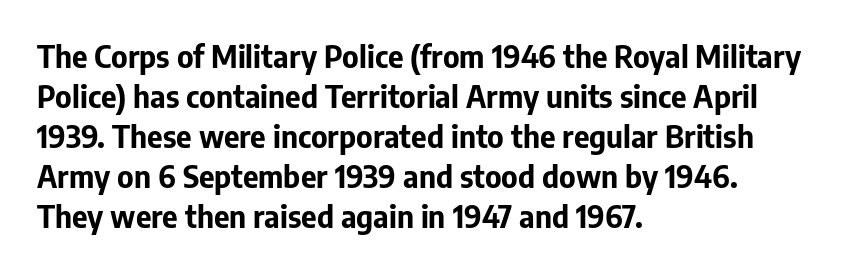
{"serif": "no", "italic": "no", "bold": "yes", "weight": "bold", "width": "normal", "stroke_contrast": "low", "x_height": "medium", "monospaced": "no", "underline": "no", "align": "left", "line_spacing": "normal", "line_spacing_ratio": 1.33, "letter_spacing": "normal", "letter_spacing_em": 0.0, "glyph_px": 30}
